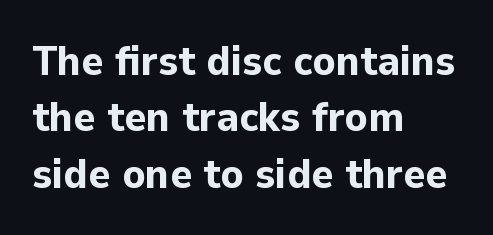
The image shows 42 px bold sans-serif type, upright; set left-aligned, normal line spacing (1.34x), normal letter spacing, not underlined; low stroke contrast and a medium x-height.
